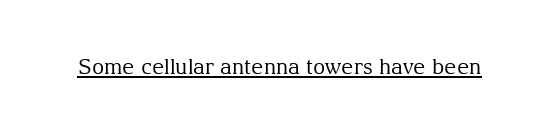
{"italic": "no", "bold": "no", "underline": "yes", "letter_spacing": "normal", "letter_spacing_em": 0.0, "glyph_px": 21}
